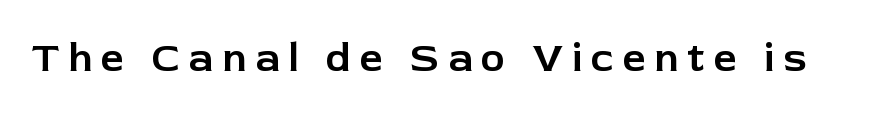
Character widths vary here, with narrow letters taking less room than wide ones. Quick note: underline off. The typeface chosen for these lines omits serifs. Posture: vertical. The passage shown has open, widely tracked lettering throughout.
